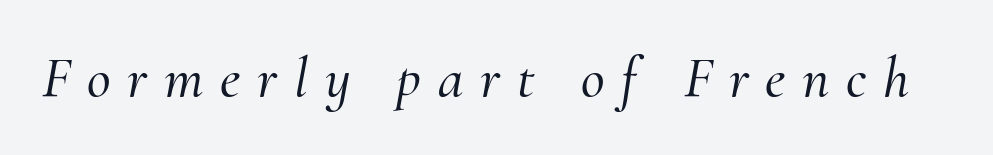
Q: Is the text italic (slanted)? A: Yes, it leans right by about 10 degrees.
Q: Is the typeface a serif or a sans-serif typeface? A: Serif.
Q: Is the text underlined? A: No.
Q: Is the spacing between letters normal or unusually wide? A: Unusually wide.
Q: Width (condensed, normal, or wide)? A: Normal.
Q: Stroke contrast? A: Medium.
Q: x-height? A: Small.
Q: Monospaced? A: No.
